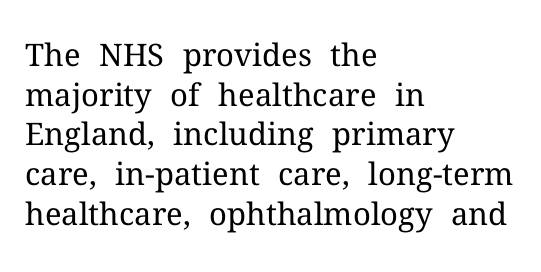
Q: Is the text bold? A: No.
Q: Is the text italic (slanted)? A: No, it is upright.
Q: Is the typeface a serif or a sans-serif typeface? A: Serif.
Q: Is the text underlined? A: No.
Q: How is the paragraph aligned? A: Left-aligned.
Q: Is the spacing between letters normal or unusually wide? A: Normal.
Q: Is the spacing between lines tight, normal or loose? A: Normal.
Q: Width (condensed, normal, or wide)? A: Normal.
Q: Stroke contrast? A: Medium.
Q: x-height? A: Medium.
Q: Monospaced? A: No.
